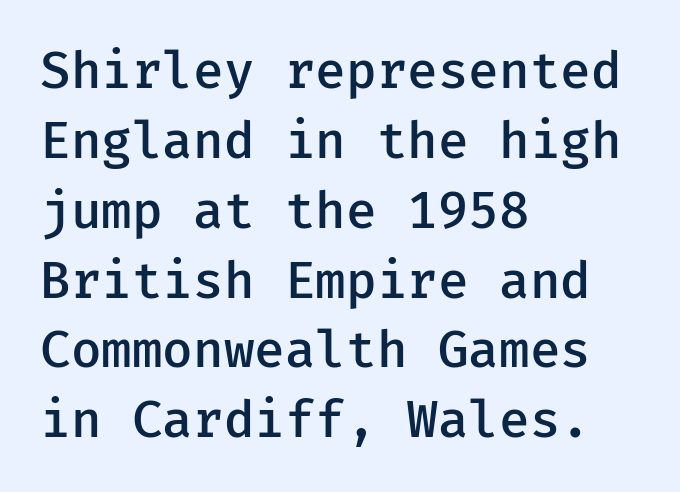
{"serif": "no", "italic": "no", "bold": "semi", "weight": "semibold", "width": "normal", "stroke_contrast": "low", "x_height": "medium", "underline": "no", "align": "left", "line_spacing": "normal", "line_spacing_ratio": 1.37, "letter_spacing": "normal", "letter_spacing_em": 0.0, "glyph_px": 51}
